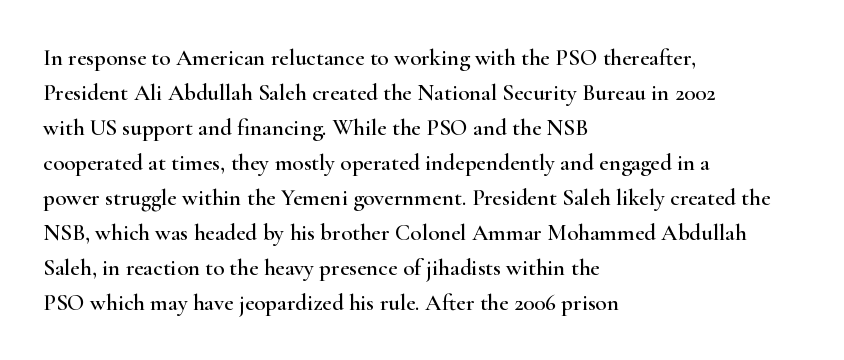
{"italic": "no", "underline": "no", "align": "left", "line_spacing": "normal", "line_spacing_ratio": 1.52, "letter_spacing": "normal", "letter_spacing_em": 0.0, "glyph_px": 23}
